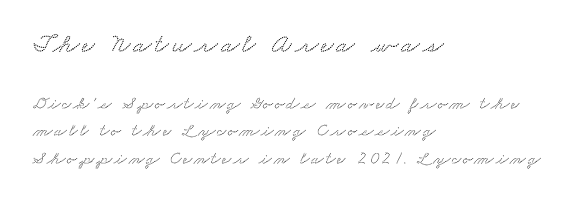
Horizontally, the lines are justified to the leading edge only. Leading: standard. Just letters on the line, the space beneath them empty. A student would notice the top passage is typeset larger than what follows.
